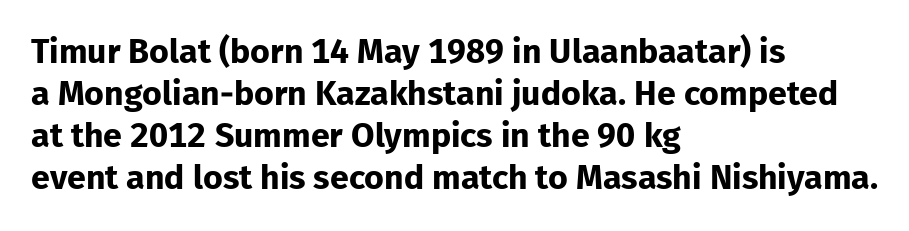
The image shows 34 px bold sans-serif type, upright; set left-aligned, line spacing 1.24x, normal letter spacing, not underlined; low stroke contrast and a medium x-height.
